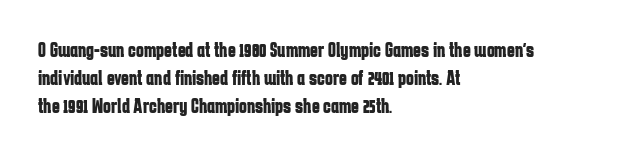
{"italic": "no", "bold": "yes", "underline": "no", "align": "left", "line_spacing": "normal", "line_spacing_ratio": 1.34, "letter_spacing": "normal", "letter_spacing_em": 0.0, "glyph_px": 21}
